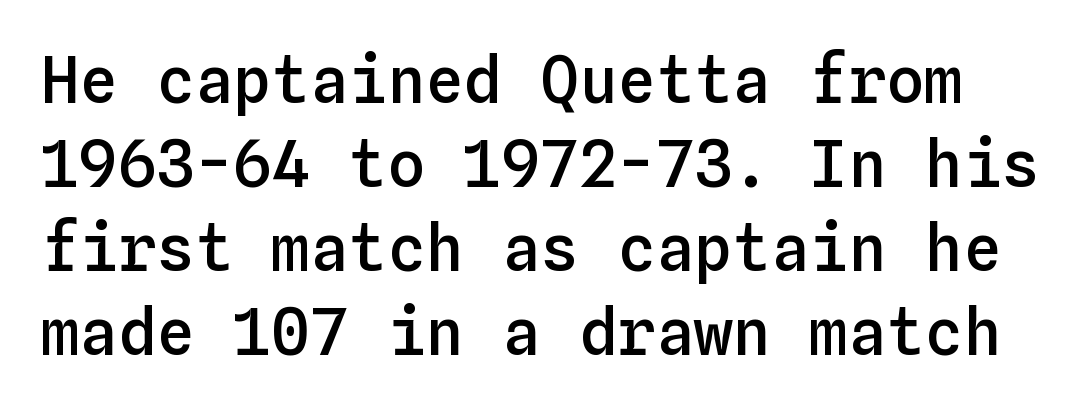
{"italic": "no", "bold": "semi", "weight": "semibold", "width": "normal", "stroke_contrast": "low", "x_height": "medium", "monospaced": "yes", "underline": "no", "line_spacing": "normal", "line_spacing_ratio": 1.31, "letter_spacing": "normal", "letter_spacing_em": 0.0, "glyph_px": 64}
